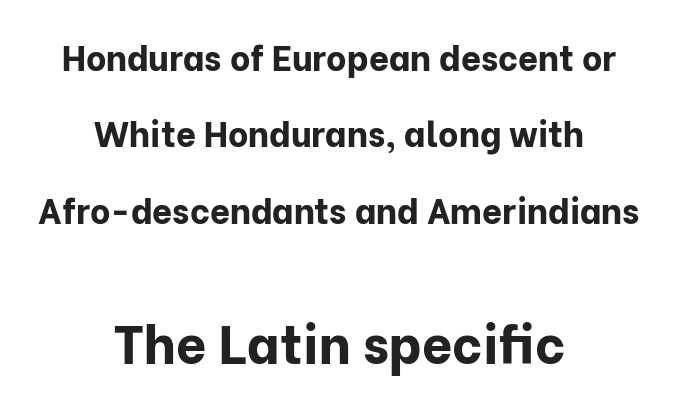
Upright lettering throughout. Observe the absence of serifs on each vertical stroke in this sample. Plain, unruled lines of type. Typographic density is high because the face is bold. This sample uses plain, unmodified letter spacing.
